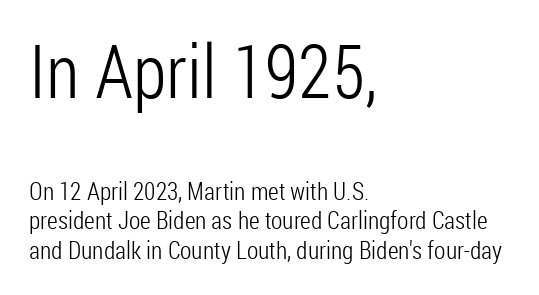
Q: Is the text bold? A: No.
Q: Is the text italic (slanted)? A: No, it is upright.
Q: Is the typeface a serif or a sans-serif typeface? A: Sans-serif.
Q: Is the text underlined? A: No.
Q: How is the paragraph aligned? A: Left-aligned.
Q: Is the spacing between letters normal or unusually wide? A: Normal.
Q: Which block of text is set in a larger size, the first (top) or the second (bottom)? A: The first (top) one.
Q: Width (condensed, normal, or wide)? A: Condensed.
Q: Stroke contrast? A: Low.
Q: x-height? A: Medium.
Q: Monospaced? A: No.
